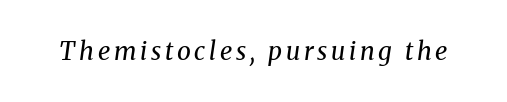
The image shows 25 px text type, italic (leaning right); set not underlined.
